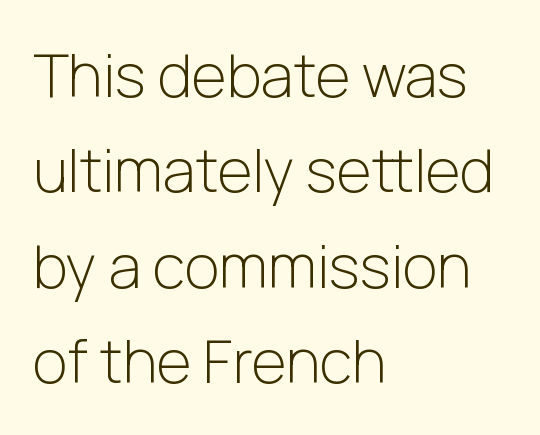
The foot of each line stays bare and open. You could not count columns in this text — the font is proportionally spaced. Reading down the column, the eye jumps a familiar distance to each next line. In terms of letterspacing, this is plain default setting. Unlike italic type, these characters show no tilt at all. In CSS terms this would be text-align: left.
